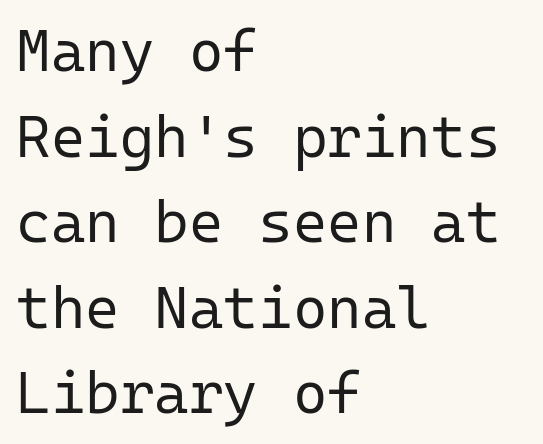
Spacing between characters is what you'd get straight out of the box. This is not heavy type; no bold has been used. The lettering holds an erect, upright posture throughout. Summary of vertical rhythm: regular, with standard interline spacing. Underlining? Definitely not there.
